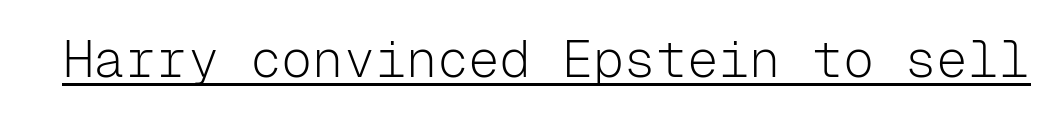
The image shows 52 px light sans-serif type, upright, monospaced; set normal letter spacing, underlined; low stroke contrast and a medium x-height.
